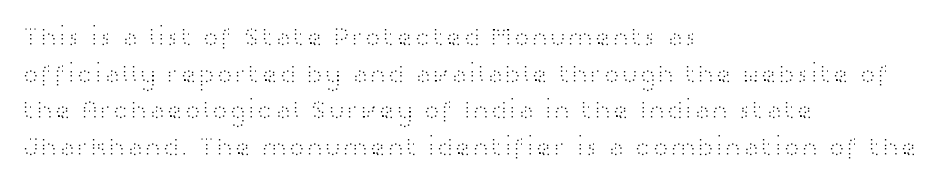
The image shows 27 px text type, upright; set left-aligned, normal line spacing (1.36x), normal letter spacing, not underlined.
